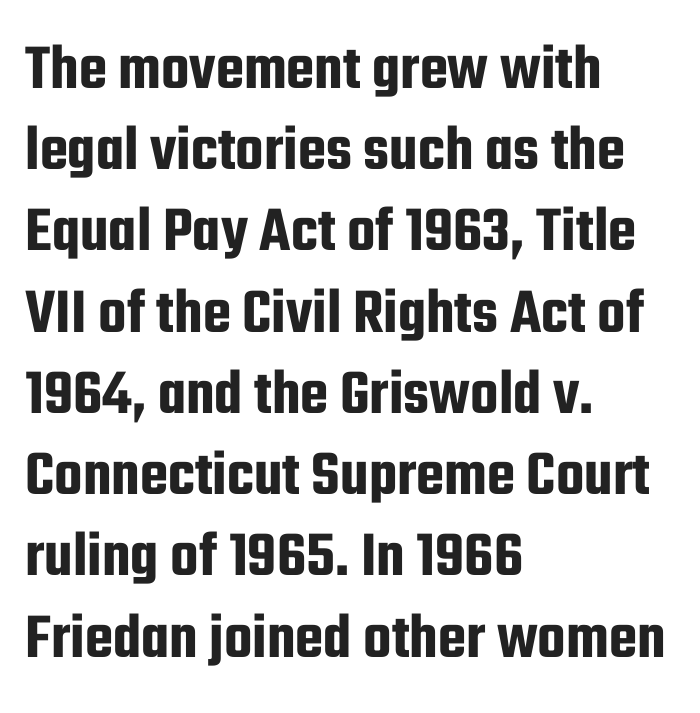
Q: Is the text italic (slanted)? A: No, it is upright.
Q: Is the typeface a serif or a sans-serif typeface? A: Sans-serif.
Q: Is the text underlined? A: No.
Q: How is the paragraph aligned? A: Left-aligned.
Q: Is the spacing between letters normal or unusually wide? A: Normal.
Q: Is the spacing between lines tight, normal or loose? A: Normal.
Q: Width (condensed, normal, or wide)? A: Condensed.
Q: Stroke contrast? A: Low.
Q: x-height? A: Medium.
Q: Monospaced? A: No.
